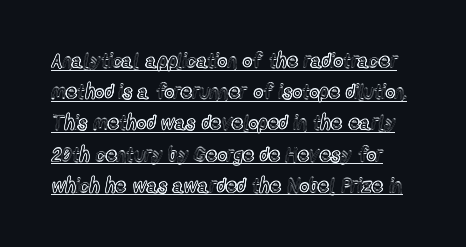
Q: Is the text italic (slanted)? A: Yes.
Q: Is the text underlined? A: Yes.
Q: Is the spacing between letters normal or unusually wide? A: Normal.
Q: Is the spacing between lines tight, normal or loose? A: Normal.
